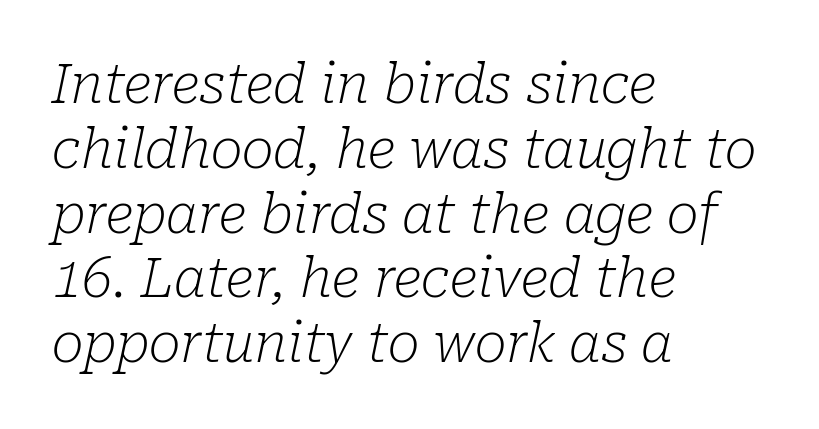
The image shows 54 px light serif type, italic (leaning right); set left-aligned, line spacing 1.2x, normal letter spacing, not underlined; low stroke contrast and a medium x-height.
